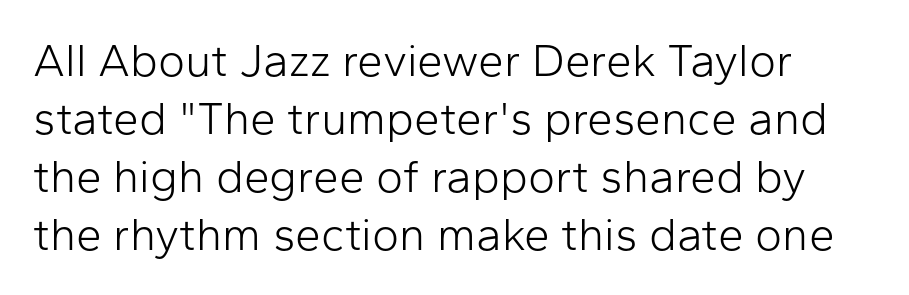
Q: Is the text bold? A: No.
Q: Is the text italic (slanted)? A: No, it is upright.
Q: Is the typeface a serif or a sans-serif typeface? A: Sans-serif.
Q: Is the text underlined? A: No.
Q: Is the spacing between letters normal or unusually wide? A: Normal.
Q: Is the spacing between lines tight, normal or loose? A: Normal.
Q: Width (condensed, normal, or wide)? A: Normal.
Q: Stroke contrast? A: Low.
Q: x-height? A: Medium.
Q: Monospaced? A: No.
